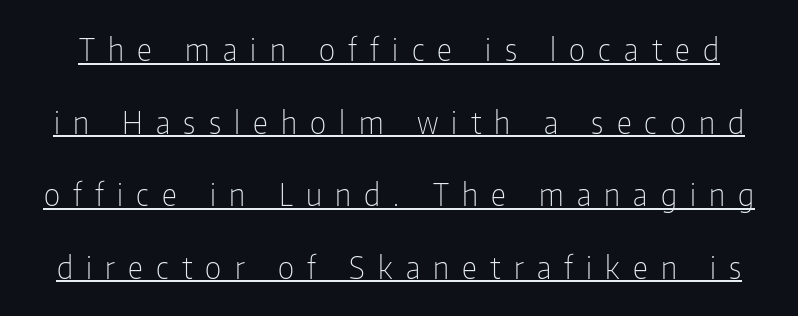
{"serif": "no", "italic": "no", "bold": "no", "weight": "light", "width": "condensed", "stroke_contrast": "low", "x_height": "medium", "monospaced": "no", "underline": "yes", "line_spacing": "loose", "line_spacing_ratio": 2.42, "letter_spacing": "wide", "letter_spacing_em": 0.44, "glyph_px": 30}
